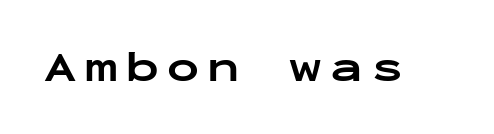
Q: Is the text bold? A: Yes.
Q: Is the text italic (slanted)? A: No, it is upright.
Q: Is the typeface a serif or a sans-serif typeface? A: Sans-serif.
Q: Is the text underlined? A: No.
Q: Is the spacing between letters normal or unusually wide? A: Unusually wide.
Q: Width (condensed, normal, or wide)? A: Wide.
Q: Stroke contrast? A: Low.
Q: x-height? A: Medium.
Q: Monospaced? A: Yes.
